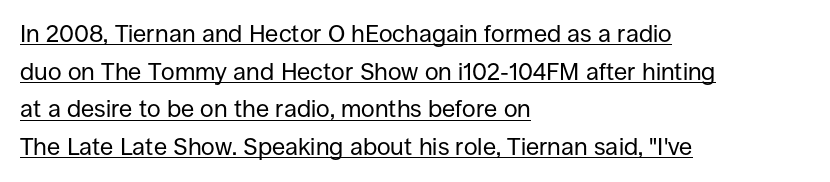
These lines stack with their left ends in a neat column. Italic: no, the glyphs are upright roman. Regular leading. The string is rendered with underlining switched on. The characters are drawn with everyday or finer stroke widths.
